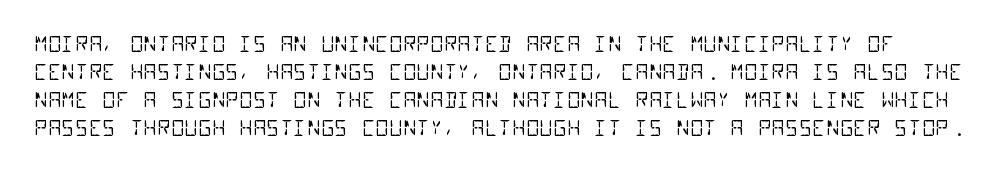
Q: Is the text bold? A: No.
Q: Is the text underlined? A: No.
Q: Is the spacing between letters normal or unusually wide? A: Normal.
Q: Is the spacing between lines tight, normal or loose? A: Normal.
